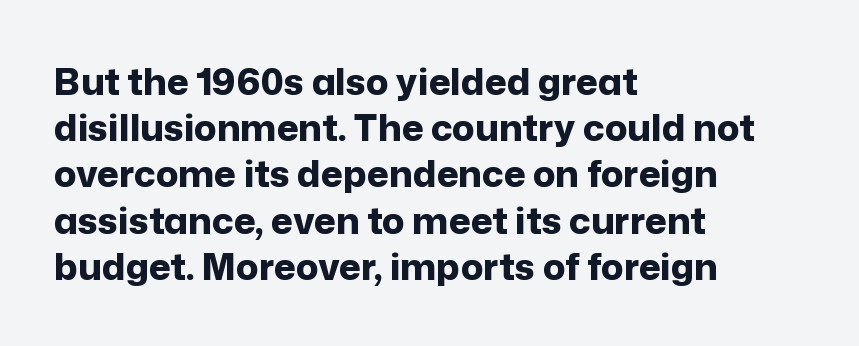
Q: Is the text bold? A: Yes.
Q: Is the text italic (slanted)? A: No, it is upright.
Q: Is the typeface a serif or a sans-serif typeface? A: Sans-serif.
Q: Is the text underlined? A: No.
Q: How is the paragraph aligned? A: Left-aligned.
Q: Is the spacing between letters normal or unusually wide? A: Normal.
Q: Is the spacing between lines tight, normal or loose? A: Normal.
Q: Width (condensed, normal, or wide)? A: Normal.
Q: Stroke contrast? A: Low.
Q: x-height? A: Medium.
Q: Monospaced? A: No.
